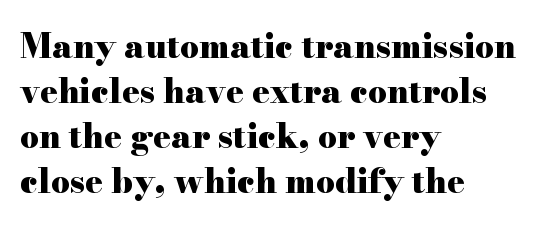
Q: Is the text bold? A: Yes.
Q: Is the text italic (slanted)? A: No, it is upright.
Q: Is the typeface a serif or a sans-serif typeface? A: Serif.
Q: Is the text underlined? A: No.
Q: How is the paragraph aligned? A: Left-aligned.
Q: Is the spacing between letters normal or unusually wide? A: Normal.
Q: Is the spacing between lines tight, normal or loose? A: Normal.
Q: Width (condensed, normal, or wide)? A: Wide.
Q: Stroke contrast? A: High.
Q: x-height? A: Small.
Q: Monospaced? A: No.
